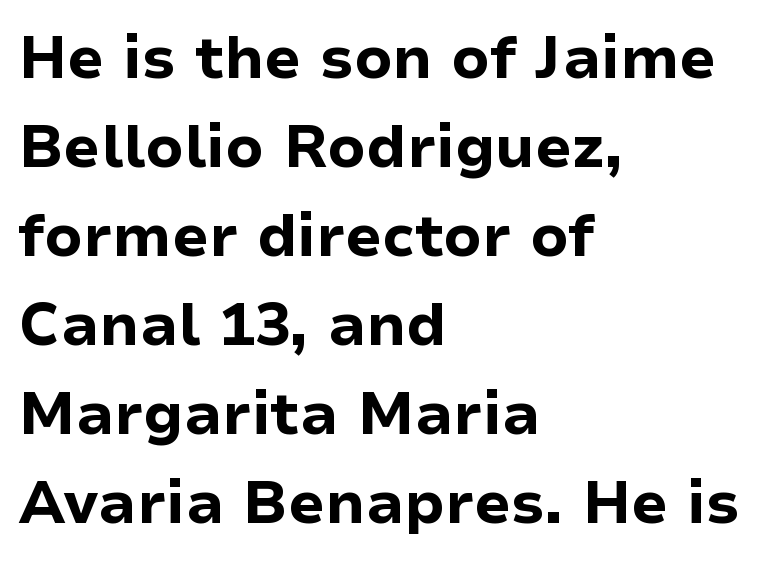
The gap between lines stays unmarked. The characters look thick and weighty, a clear bold. Every character sits straight up, as roman type does. The letters carry no serifs — their stems end cleanly without finishing strokes. These lines are rendered in a variable-pitch font. Does the leading feel generous? No, just average.
